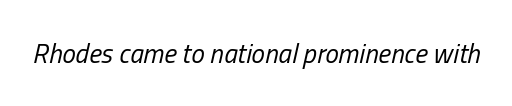
Q: Is the text bold? A: No.
Q: Is the text italic (slanted)? A: Yes, it leans right by about 13 degrees.
Q: Is the text underlined? A: No.
Q: Is the spacing between letters normal or unusually wide? A: Normal.
